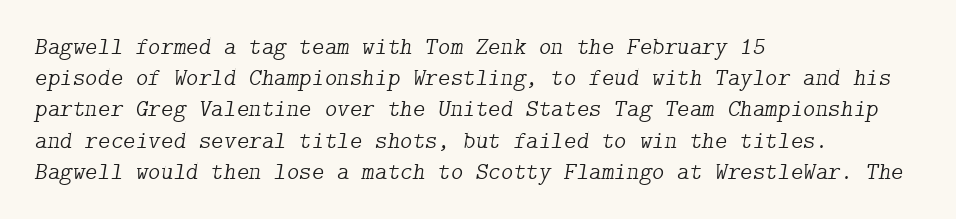
The image shows 24 px text type, italic (leaning right); set left-aligned, normal line spacing (1.3x), normal letter spacing, not underlined.
